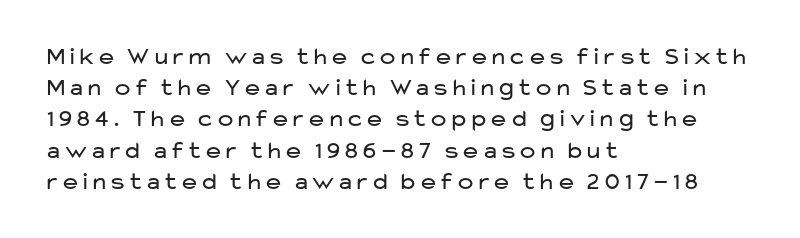
The image shows 25 px text type, upright; set left-aligned, normal line spacing (1.25x), normal letter spacing, not underlined.
